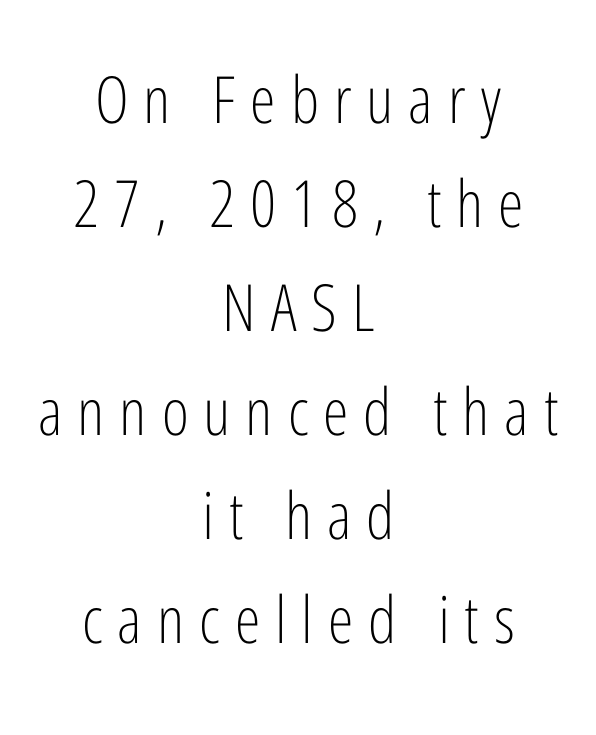
The image shows 65 px light, condensed sans-serif type, upright; set centered, normal line spacing (1.6x), unusually wide letter spacing (+0.23 em), not underlined; low stroke contrast and a medium x-height.
